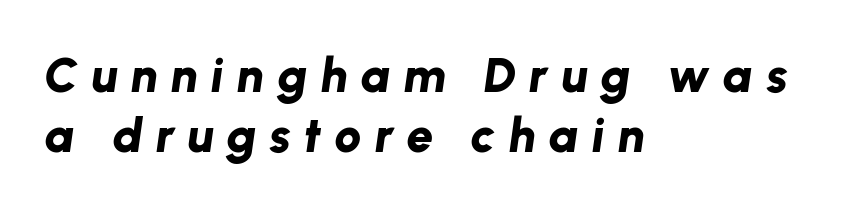
{"italic": "yes", "lean": "right", "slant_degrees": 8, "bold": "yes", "weight": "bold", "width": "normal", "stroke_contrast": "low", "x_height": "medium", "monospaced": "no", "underline": "no", "align": "left", "line_spacing": "normal", "line_spacing_ratio": 1.26, "letter_spacing": "wide", "letter_spacing_em": 0.27, "glyph_px": 48}
